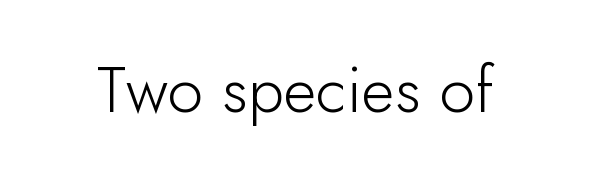
{"serif": "no", "italic": "no", "width": "normal", "stroke_contrast": "low", "x_height": "small", "monospaced": "no", "underline": "no", "letter_spacing": "normal", "letter_spacing_em": 0.0, "glyph_px": 64}
